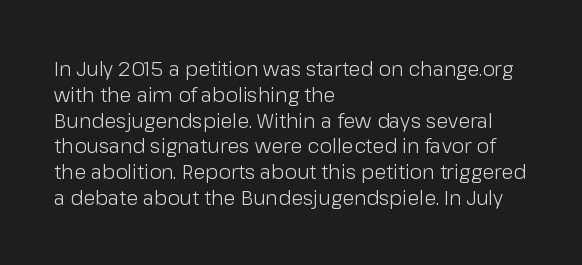
The image shows 20 px text type, upright; set left-aligned, normal line spacing (1.29x), normal letter spacing, not underlined.
